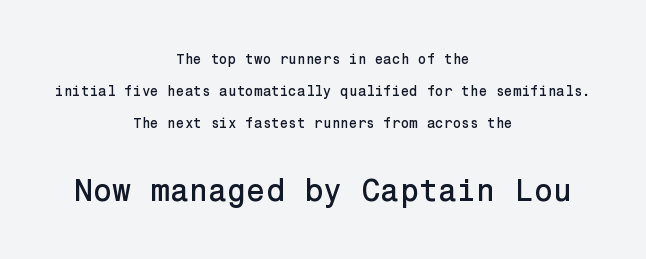
Of the two passages, the one underneath uses the larger point size. Horizontal alignment here is central, giving a formal, balanced look. The string is rendered with underlining switched off. The lines are spread far apart with generous leading.
